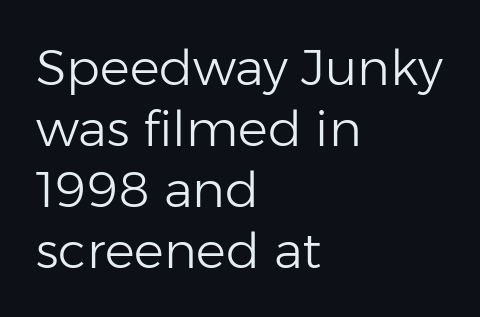
The image shows 50 px light sans-serif type, upright; set left-aligned, line spacing 1.22x, normal letter spacing, not underlined; low stroke contrast and a medium x-height.
